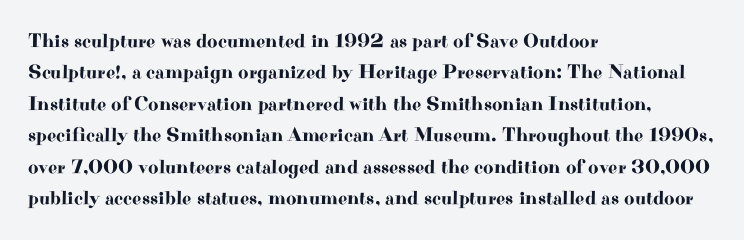
The image shows 20 px text type, upright; set left-aligned, normal line spacing (1.57x), normal letter spacing, not underlined.
